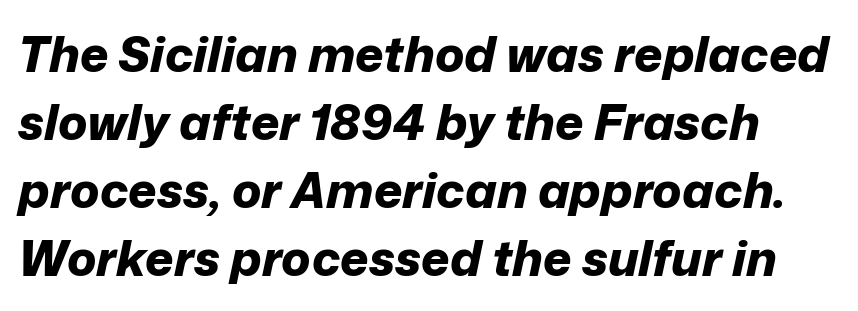
{"italic": "yes", "lean": "right", "slant_degrees": 12, "bold": "yes", "weight": "bold", "width": "normal", "stroke_contrast": "low", "x_height": "medium", "monospaced": "no", "underline": "no", "line_spacing": "normal", "line_spacing_ratio": 1.39, "letter_spacing": "normal", "letter_spacing_em": 0.0, "glyph_px": 49}
